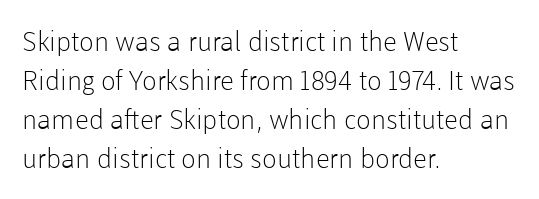
The image shows 27 px text type, upright; set left-aligned, normal line spacing (1.45x), normal letter spacing, not underlined.
